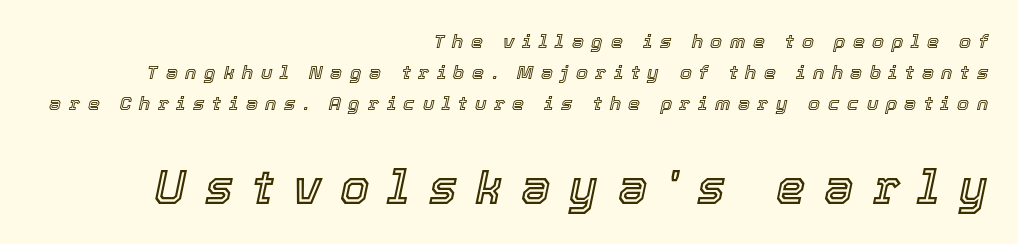
{"italic": "yes", "lean": "right", "slant_degrees": 12, "width": "normal", "x_height": "medium", "monospaced": "no", "underline": "no", "align": "right", "line_spacing": "normal", "line_spacing_ratio": 1.63, "letter_spacing": "wide", "letter_spacing_em": 0.4, "larger_block": "second", "size_ratio": 2.47, "glyph_px": 47}
